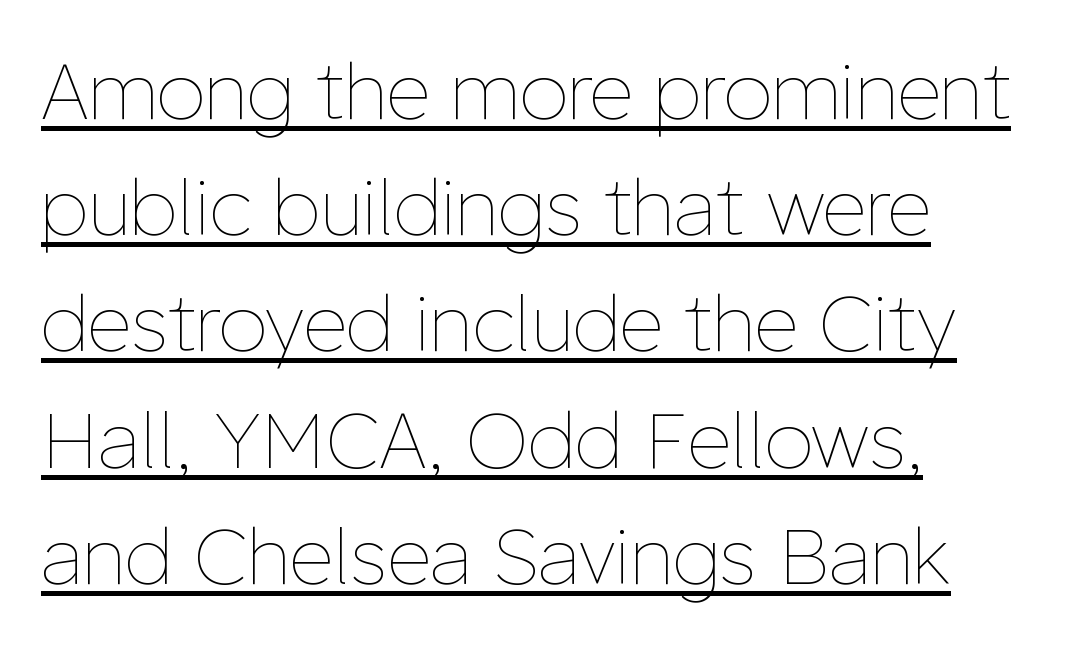
{"italic": "no", "bold": "no", "weight": "thin", "width": "normal", "stroke_contrast": "low", "x_height": "medium", "monospaced": "no", "underline": "yes", "align": "left", "line_spacing": "normal", "line_spacing_ratio": 1.49, "letter_spacing": "normal", "letter_spacing_em": 0.0, "glyph_px": 78}
